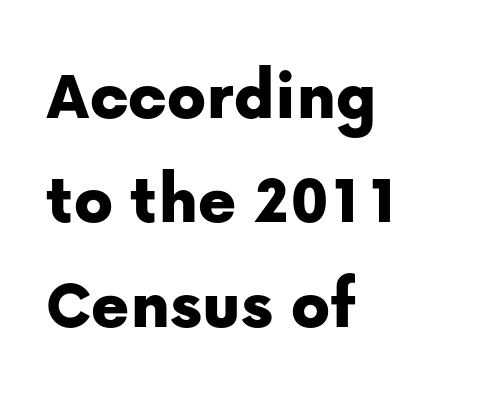
Horizontally, the lines are justified to the leading edge only. Whoever set this chose a conventional vertical rhythm. The passage shown is not underscored anywhere. Short note: letters normally spaced.
